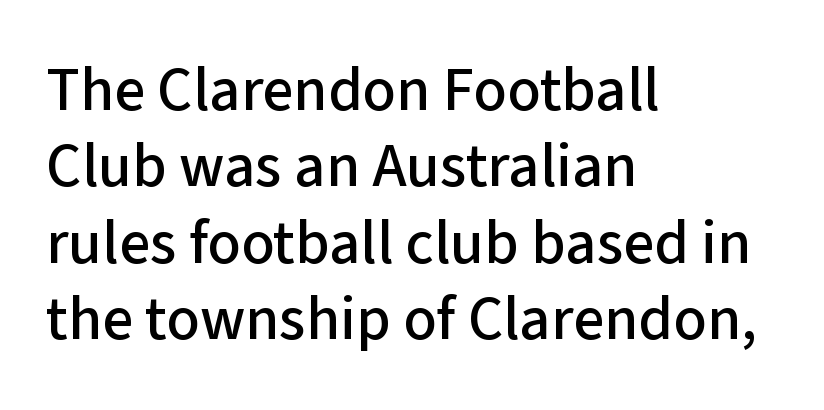
These lines stack with their left ends in a neat column. These lines are composed in type without serifs. A typesetter would call this zero additional tracking. You could not count columns in this text — the font is proportionally spaced. Unmarked baselines from the first word to the last.
